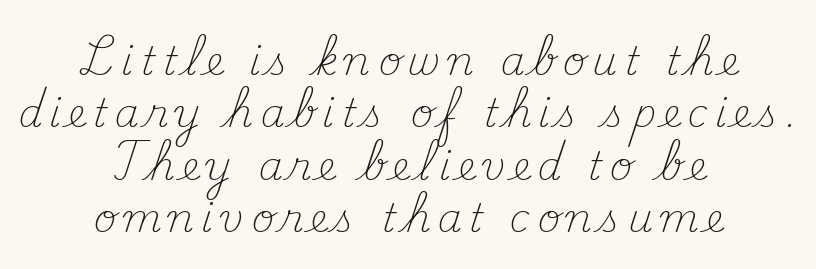
The image shows 39 px light serif type; set centered, normal line spacing (1.34x), not underlined; medium stroke contrast and a small x-height.
